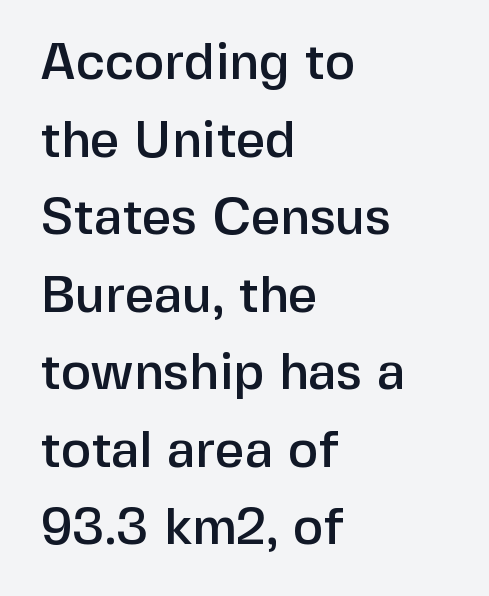
Standard letterfit; no display-style spreading of the glyphs. This sample is left-justified, so line endings fall wherever the words run out. Underline: absent. Is this a fixed-width face? No — the glyphs have proportional, varying widths.
